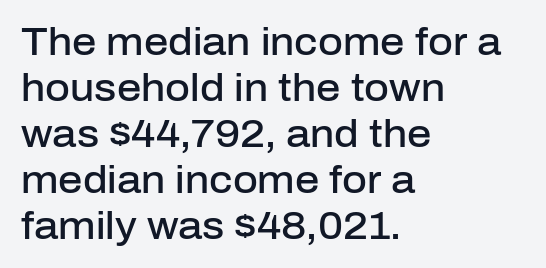
The image shows 38 px semibold sans-serif type, upright; set left-aligned, line spacing 1.21x, normal letter spacing, not underlined; low stroke contrast and a medium x-height.
